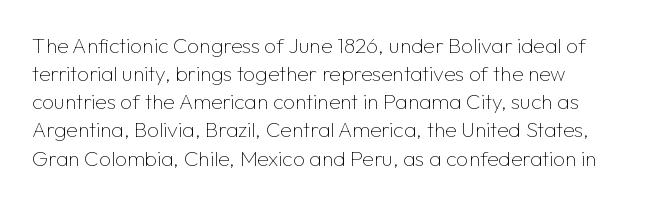
{"italic": "no", "bold": "no", "underline": "no", "line_spacing": "normal", "line_spacing_ratio": 1.34, "letter_spacing": "normal", "letter_spacing_em": 0.0, "glyph_px": 21}
